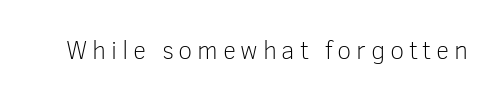
The image shows 26 px text type, upright; set not underlined.
